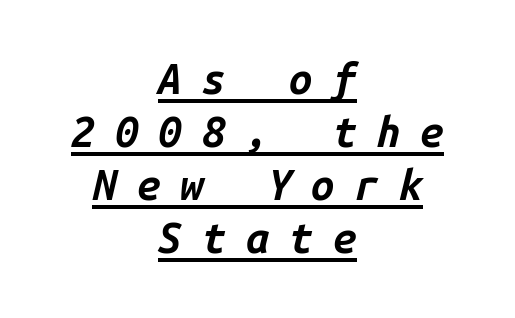
The image shows 42 px bold type, italic (leaning right), monospaced; set centered, normal line spacing (1.26x), unusually wide letter spacing (+0.48 em), underlined; low stroke contrast and a medium x-height.
